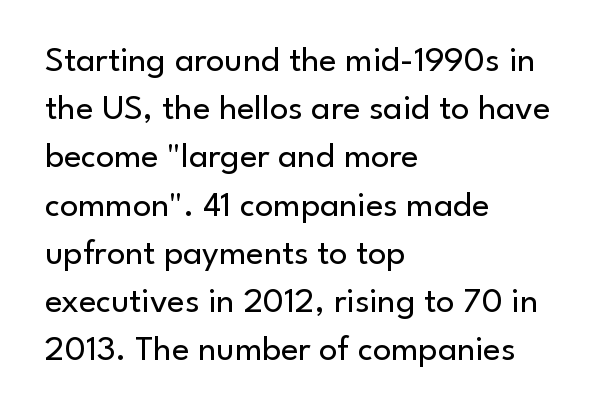
Q: Is the text bold? A: No.
Q: Is the text italic (slanted)? A: No, it is upright.
Q: Is the typeface a serif or a sans-serif typeface? A: Sans-serif.
Q: Is the text underlined? A: No.
Q: How is the paragraph aligned? A: Left-aligned.
Q: Is the spacing between letters normal or unusually wide? A: Normal.
Q: Is the spacing between lines tight, normal or loose? A: Normal.
Q: Width (condensed, normal, or wide)? A: Normal.
Q: Stroke contrast? A: Low.
Q: x-height? A: Small.
Q: Monospaced? A: No.
